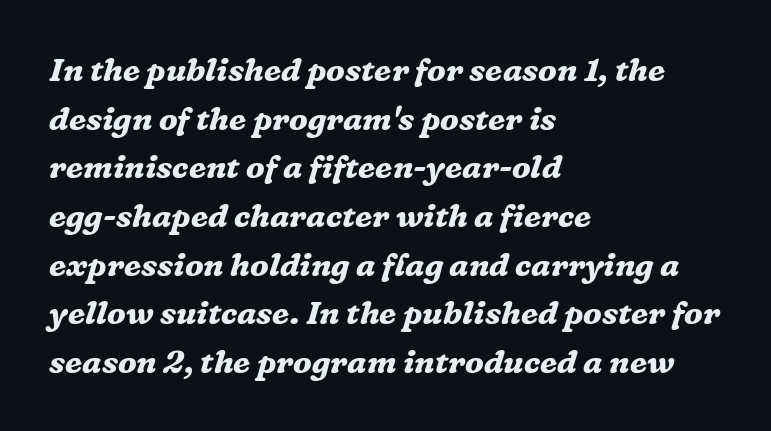
Plenty of ink on the page — the face is bold. Check where the strokes stop: tiny serifs finish them off. Short and long lines alike share a common starting point at left. Is there much room between lines? A standard amount, neither cramped nor airy. The text carries the slant typical of an italic or oblique font.
